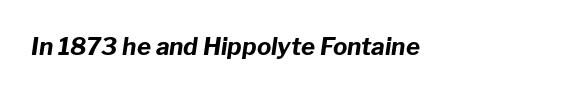
{"italic": "yes", "lean": "right", "slant_degrees": 8, "bold": "yes", "underline": "no", "align": "left", "letter_spacing": "normal", "letter_spacing_em": 0.0, "glyph_px": 24}
